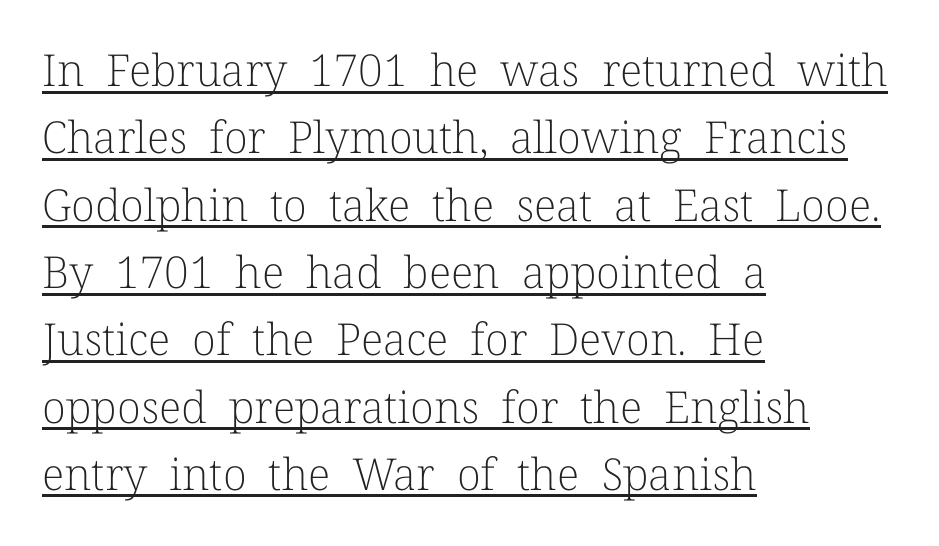
{"serif": "yes", "italic": "no", "bold": "no", "weight": "light", "width": "normal", "stroke_contrast": "low", "x_height": "medium", "monospaced": "no", "underline": "yes", "align": "left", "line_spacing": "normal", "line_spacing_ratio": 1.53, "letter_spacing": "normal", "letter_spacing_em": 0.0, "glyph_px": 44}
